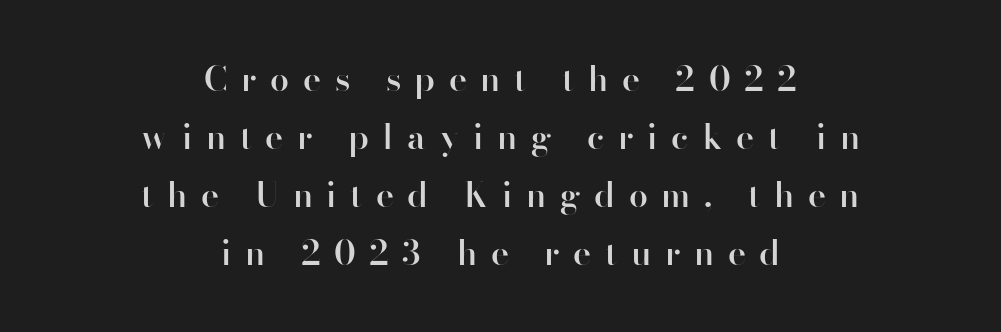
The glyphs have the mass of a demibold cut, below bold. The strip under each line holds only bare page. The rendering shows plain stroke endings on the letterforms — a sans-serif design. These lines are rendered in a variable-pitch font. Display-style spreading of the glyphs; the letterfit is very open.
